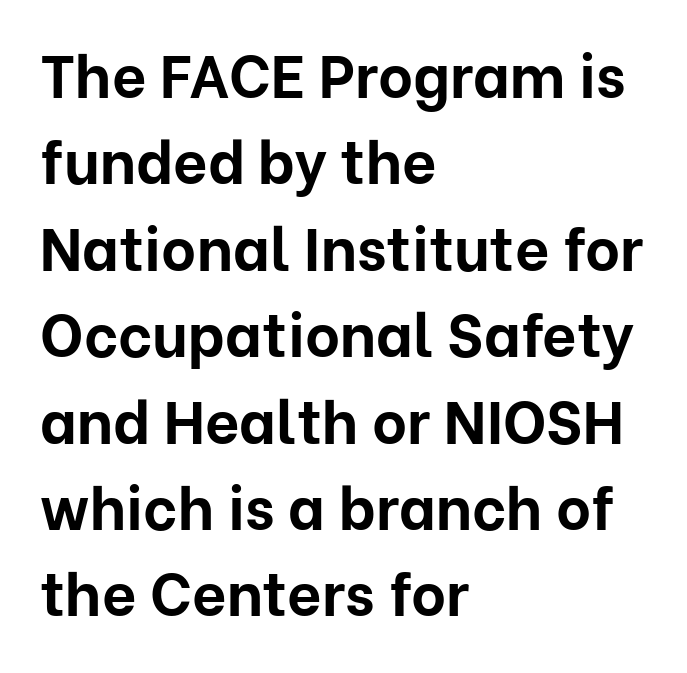
Q: Is the text bold? A: Yes.
Q: Is the text italic (slanted)? A: No, it is upright.
Q: Is the typeface a serif or a sans-serif typeface? A: Sans-serif.
Q: Is the text underlined? A: No.
Q: How is the paragraph aligned? A: Left-aligned.
Q: Is the spacing between letters normal or unusually wide? A: Normal.
Q: Is the spacing between lines tight, normal or loose? A: Normal.
Q: Width (condensed, normal, or wide)? A: Normal.
Q: Stroke contrast? A: Low.
Q: x-height? A: Medium.
Q: Monospaced? A: No.
